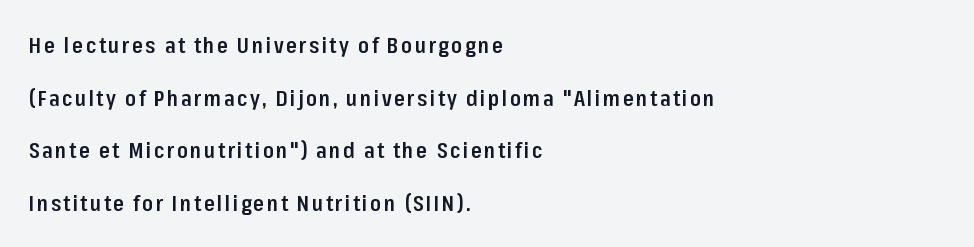
The image shows 22 px text type, upright; set left-aligned, loose line spacing (2.39x), not underlined.
